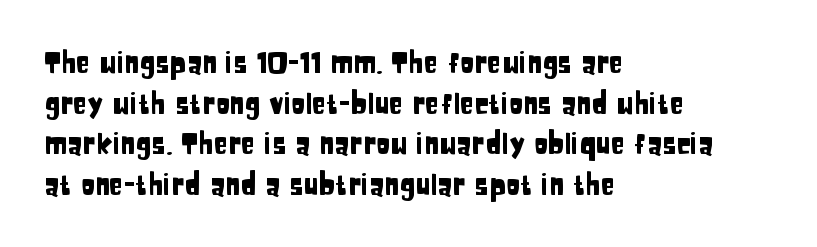
The image shows 29 px condensed sans-serif type, upright; set left-aligned, normal line spacing (1.4x), normal letter spacing, not underlined; low stroke contrast and a large x-height.
